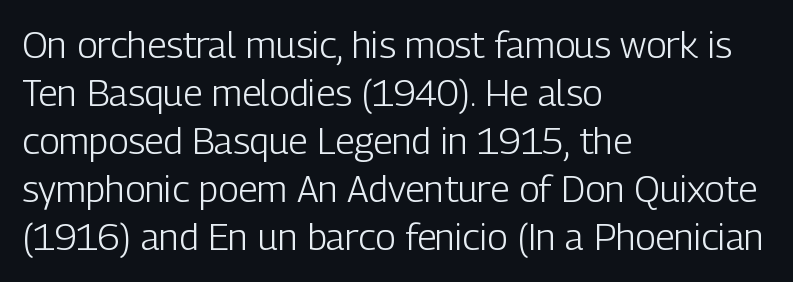
Q: Is the text bold? A: No.
Q: Is the text italic (slanted)? A: No, it is upright.
Q: Is the typeface a serif or a sans-serif typeface? A: Sans-serif.
Q: Is the text underlined? A: No.
Q: How is the paragraph aligned? A: Left-aligned.
Q: Is the spacing between letters normal or unusually wide? A: Normal.
Q: Is the spacing between lines tight, normal or loose? A: Normal.
Q: Width (condensed, normal, or wide)? A: Condensed.
Q: Stroke contrast? A: Low.
Q: x-height? A: Medium.
Q: Monospaced? A: No.
